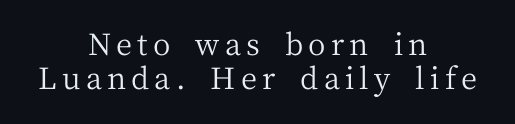
Bare-footed words on every line. Vertical spacing — tight. The strokes are not fattened; the text isn't bold. Note the varied advance widths — an 'i' is clearly narrower than an 'm'. These lines stack symmetrically, like a column narrowing and widening about its center. The glyphs in this specimen are seriffed.
